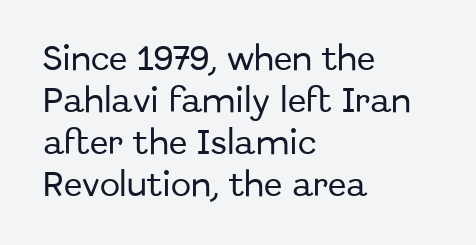
The image shows 27 px text type, upright; set left-aligned, normal line spacing (1.55x), normal letter spacing, not underlined.
